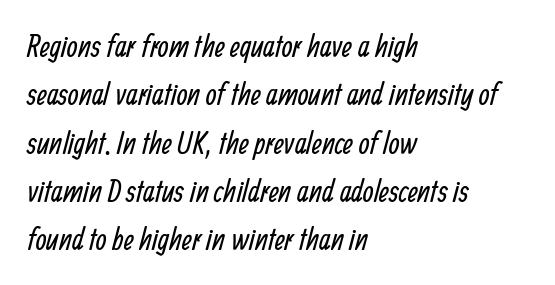
Q: Is the text bold? A: No.
Q: Is the typeface a serif or a sans-serif typeface? A: Sans-serif.
Q: Is the text underlined? A: No.
Q: How is the paragraph aligned? A: Left-aligned.
Q: Is the spacing between letters normal or unusually wide? A: Normal.
Q: Is the spacing between lines tight, normal or loose? A: Normal.
Q: Width (condensed, normal, or wide)? A: Condensed.
Q: Stroke contrast? A: Low.
Q: x-height? A: Medium.
Q: Monospaced? A: No.
